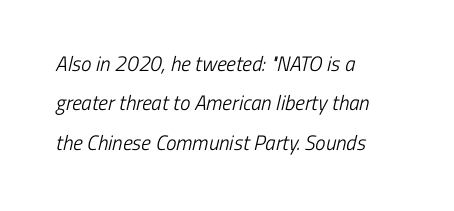
Each line starts at the same left margin while the right side varies. A quiet, ordinary-to-light weight characterises the typeface. The face used here is rendered with its standard letterfit. Lines of text with bare space underneath.
